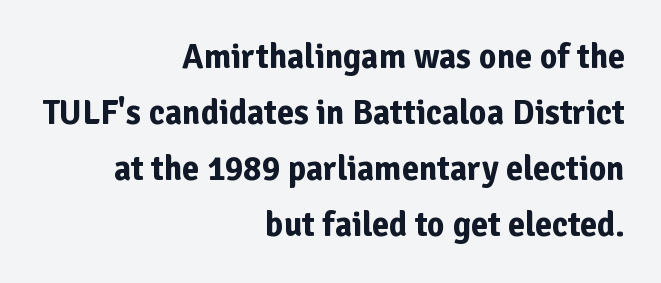
What's the leading like? Ordinary, nothing unusual. A clean baseline with only descenders dipping below it. Notice how the stems are strictly vertical — no italics here. Does the weight exceed regular? Yes, all the way to bold.
